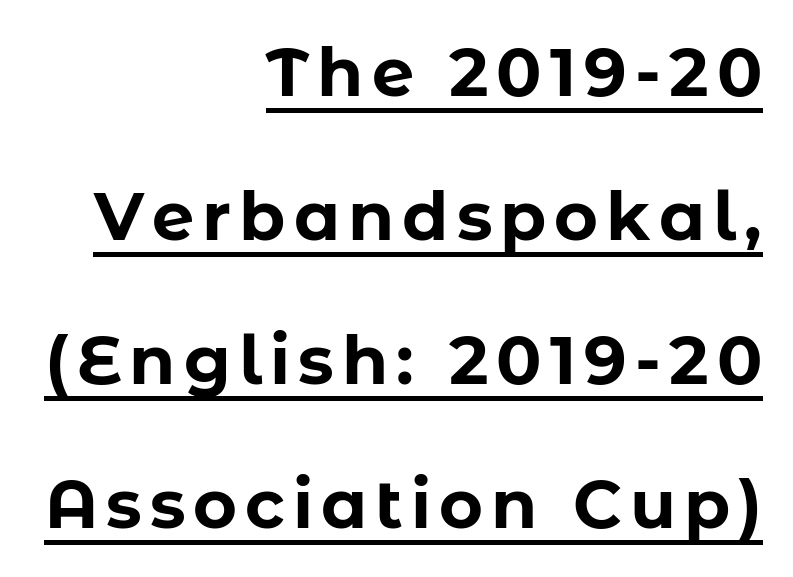
{"serif": "no", "italic": "no", "bold": "yes", "weight": "bold", "width": "normal", "stroke_contrast": "low", "x_height": "medium", "monospaced": "no", "underline": "yes", "align": "right", "line_spacing": "loose", "line_spacing_ratio": 2.15, "glyph_px": 67}
